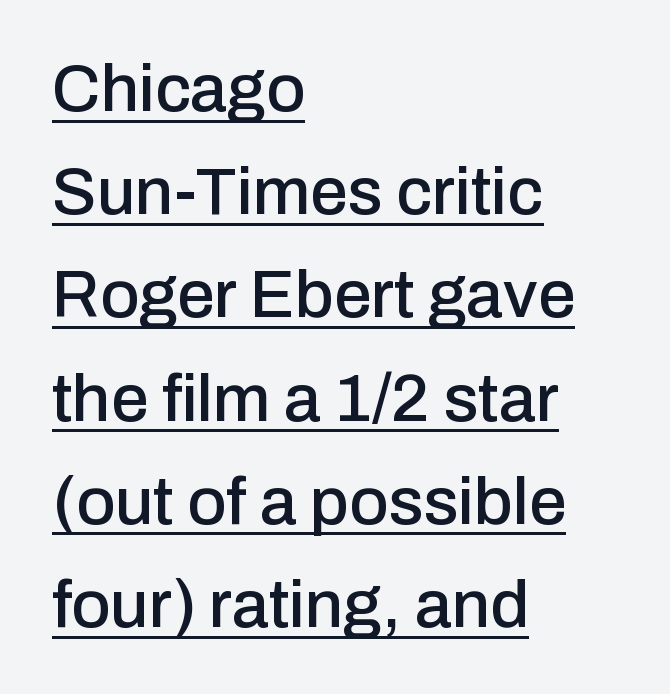
Q: Is the text italic (slanted)? A: No, it is upright.
Q: Is the typeface a serif or a sans-serif typeface? A: Sans-serif.
Q: Is the text underlined? A: Yes.
Q: How is the paragraph aligned? A: Left-aligned.
Q: Is the spacing between letters normal or unusually wide? A: Normal.
Q: Is the spacing between lines tight, normal or loose? A: Normal.
Q: Width (condensed, normal, or wide)? A: Normal.
Q: Stroke contrast? A: Low.
Q: x-height? A: Medium.
Q: Monospaced? A: No.
